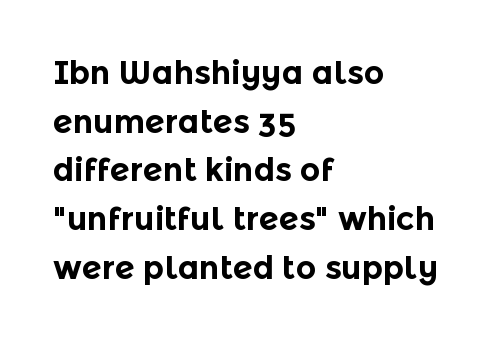
Q: Is the text bold? A: Yes.
Q: Is the text italic (slanted)? A: No, it is upright.
Q: Is the typeface a serif or a sans-serif typeface? A: Sans-serif.
Q: Is the text underlined? A: No.
Q: How is the paragraph aligned? A: Left-aligned.
Q: Is the spacing between letters normal or unusually wide? A: Normal.
Q: Is the spacing between lines tight, normal or loose? A: Normal.
Q: Width (condensed, normal, or wide)? A: Normal.
Q: x-height? A: Medium.
Q: Monospaced? A: No.
